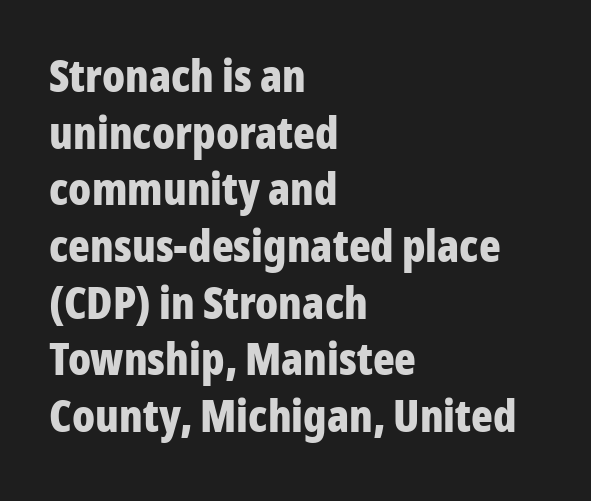
{"serif": "no", "italic": "no", "bold": "yes", "weight": "bold", "width": "condensed", "stroke_contrast": "low", "x_height": "medium", "monospaced": "no", "underline": "no", "align": "left", "line_spacing": "normal", "line_spacing_ratio": 1.26, "letter_spacing": "normal", "letter_spacing_em": 0.0, "glyph_px": 45}
